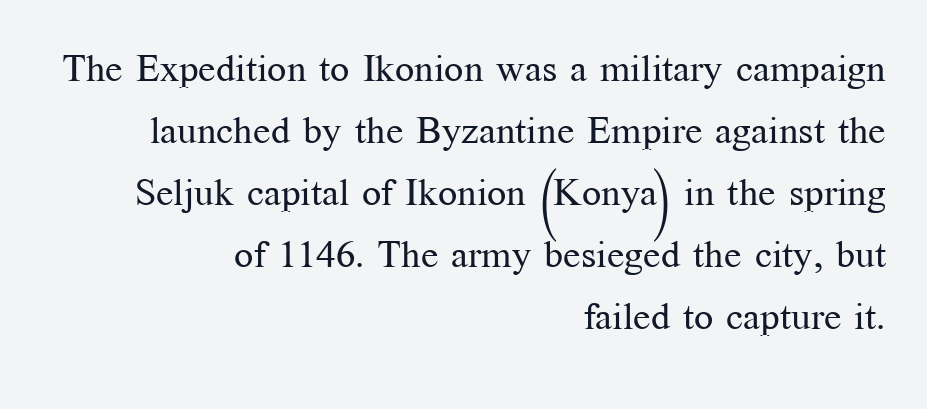
In terms of letterspacing, this is plain default setting. In terms of posture, this sample is upright. Each letter keeps its own natural width here, so spacing adapts to shape. Heaviness? Minimal to ordinary, like unemphasized prose. Font category for this specimen: serif.
